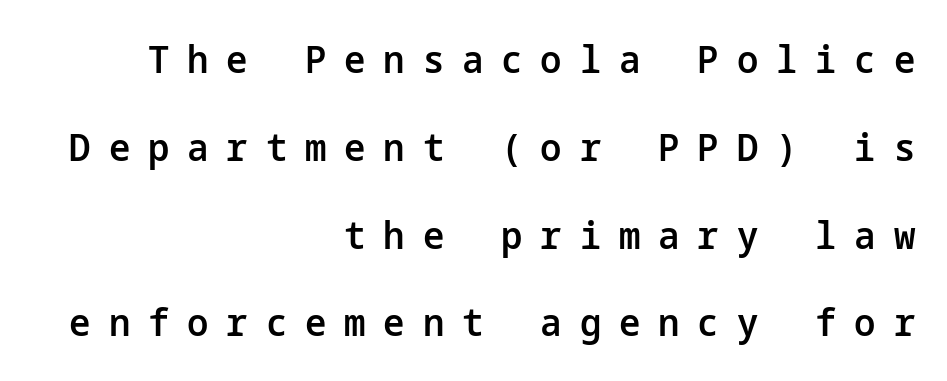
The image shows 38 px semibold sans-serif type, upright; set right-aligned, loose line spacing (2.31x), unusually wide letter spacing (+0.47 em), not underlined; low stroke contrast and a medium x-height.
